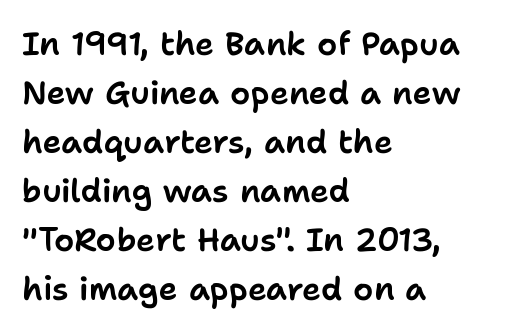
Short note: letters normally spaced. The letters advance in unequal steps, a hallmark of proportional type. Notice how the passage keeps a crisp vertical edge on the left only. These lines sit exactly where default settings would place them. Honestly, there is no underline to notice here at all.
